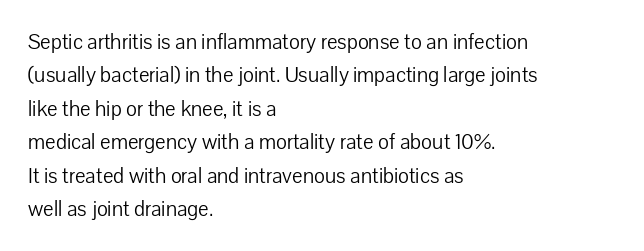
Q: Is the text bold? A: No.
Q: Is the text italic (slanted)? A: No, it is upright.
Q: Is the text underlined? A: No.
Q: How is the paragraph aligned? A: Left-aligned.
Q: Is the spacing between letters normal or unusually wide? A: Normal.
Q: Is the spacing between lines tight, normal or loose? A: Normal.
